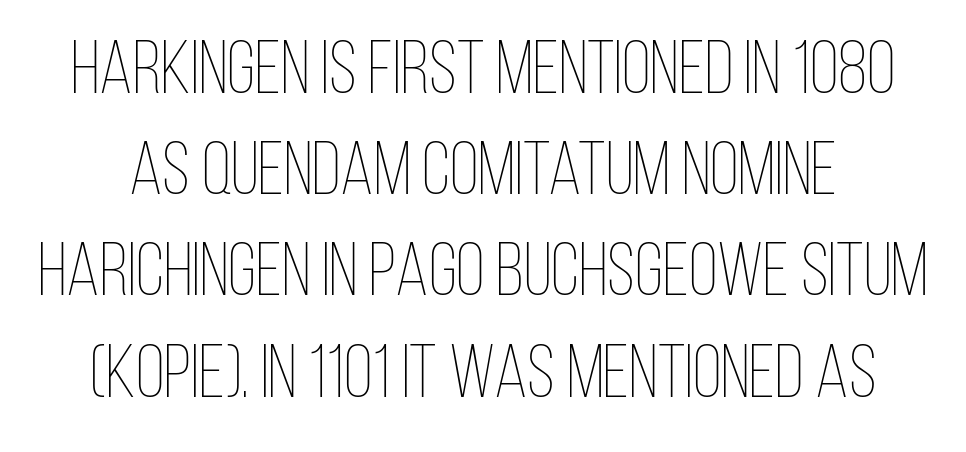
The image shows 75 px thin, condensed type, upright; set normal line spacing (1.35x), normal letter spacing, not underlined; low stroke contrast and a large x-height.
